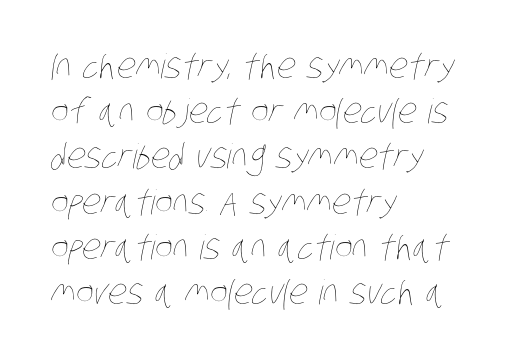
Q: Is the text bold? A: No.
Q: Is the text underlined? A: No.
Q: How is the paragraph aligned? A: Left-aligned.
Q: Is the spacing between letters normal or unusually wide? A: Normal.
Q: Is the spacing between lines tight, normal or loose? A: Normal.
Q: Width (condensed, normal, or wide)? A: Condensed.
Q: Stroke contrast? A: Low.
Q: x-height? A: Large.
Q: Monospaced? A: No.
